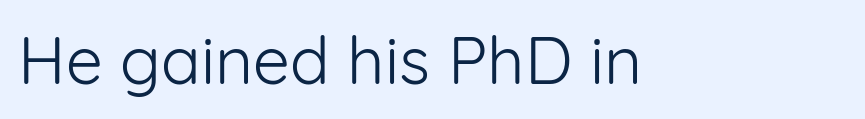
The image shows 66 px light sans-serif type, upright; set normal letter spacing, not underlined; low stroke contrast and a medium x-height.
